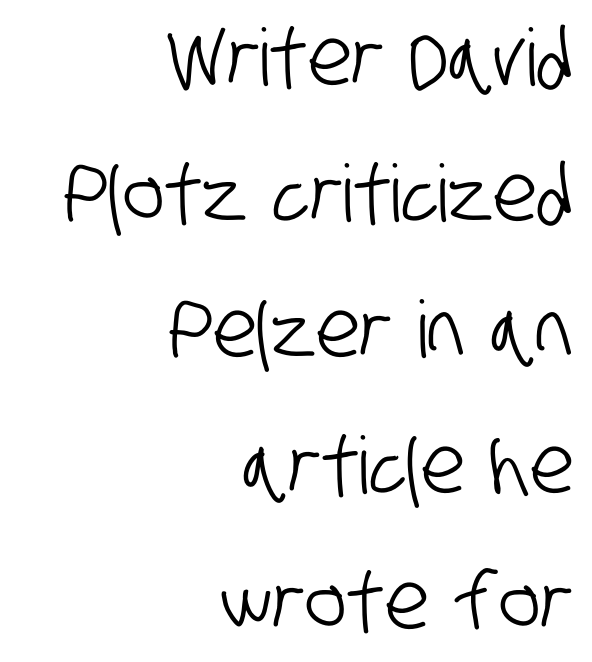
Q: Is the typeface a serif or a sans-serif typeface? A: Sans-serif.
Q: Is the text underlined? A: No.
Q: How is the paragraph aligned? A: Right-aligned.
Q: Is the spacing between letters normal or unusually wide? A: Normal.
Q: Width (condensed, normal, or wide)? A: Condensed.
Q: Stroke contrast? A: Low.
Q: x-height? A: Large.
Q: Monospaced? A: No.
